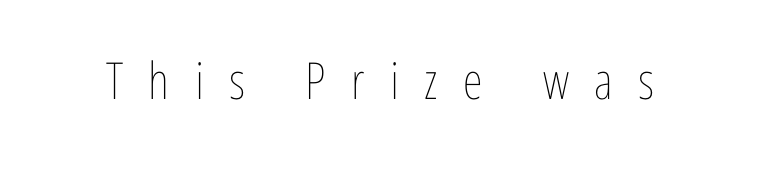
The image shows 51 px thin, condensed type, upright; set unusually wide letter spacing (+0.5 em), not underlined; low stroke contrast and a medium x-height.
